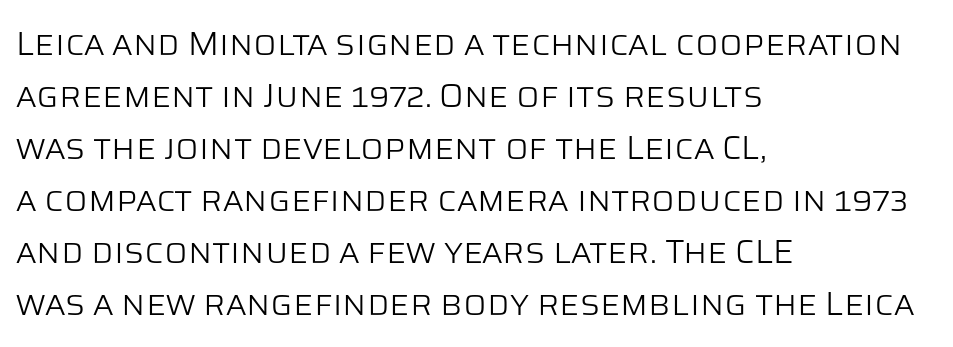
Quick note: underline off. Quick note: not italic, upright. The characters display no serif detailing; their extremities are plain. Line starts are locked; line ends wander. Notice how descenders clear the ascenders below comfortably — that's standard leading. Varying glyph widths throughout — classic text-font behaviour.
